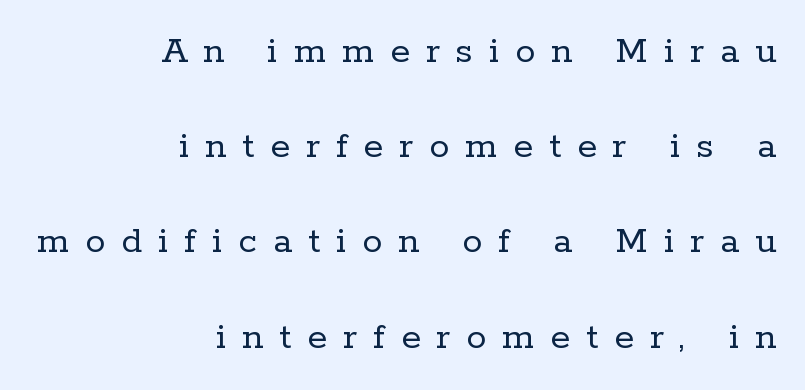
Q: Is the text bold? A: No.
Q: Is the text italic (slanted)? A: No, it is upright.
Q: Is the typeface a serif or a sans-serif typeface? A: Serif.
Q: Is the text underlined? A: No.
Q: How is the paragraph aligned? A: Right-aligned.
Q: Is the spacing between letters normal or unusually wide? A: Unusually wide.
Q: Is the spacing between lines tight, normal or loose? A: Loose.
Q: Width (condensed, normal, or wide)? A: Normal.
Q: Stroke contrast? A: Low.
Q: x-height? A: Medium.
Q: Monospaced? A: No.
